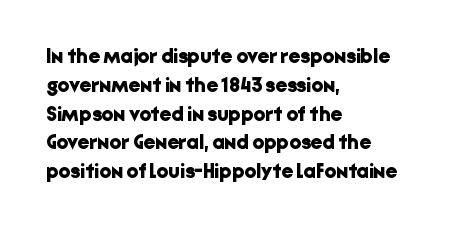
The image shows 21 px bold type, upright; set left-aligned, normal line spacing (1.37x), normal letter spacing, not underlined.
